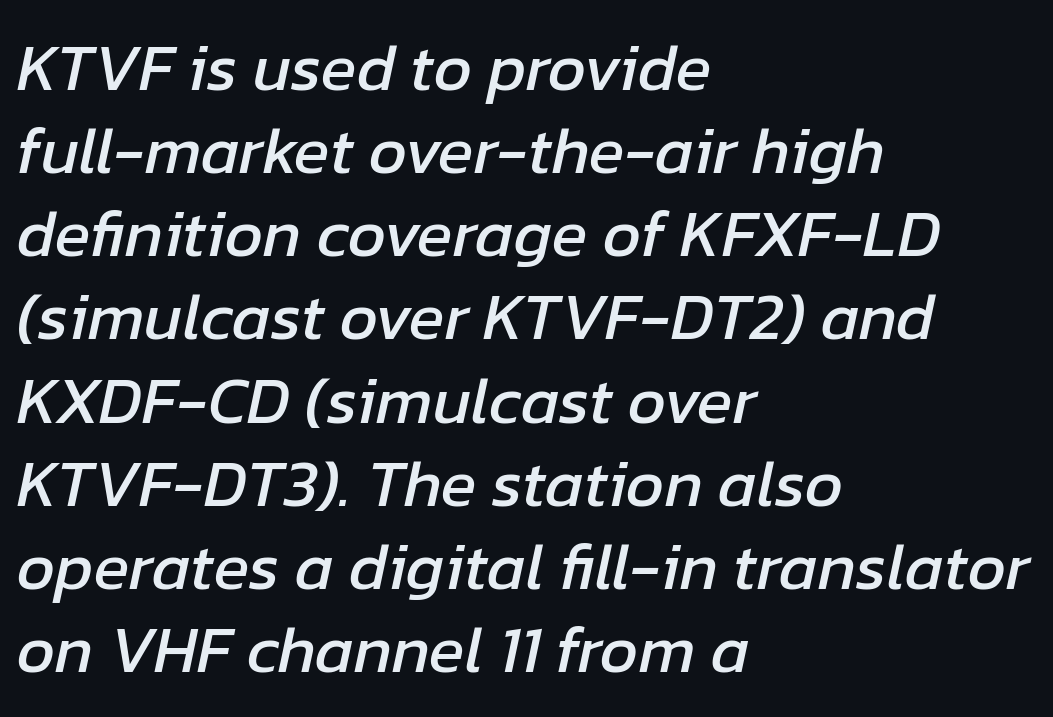
The image shows 66 px text type, italic (leaning right); set left-aligned, normal line spacing (1.26x), normal letter spacing, not underlined; low stroke contrast and a medium x-height.
